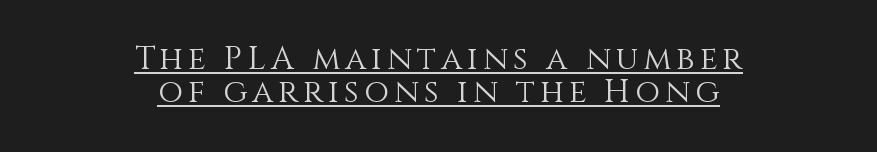
Q: Is the text bold? A: No.
Q: Is the text italic (slanted)? A: No, it is upright.
Q: Is the text underlined? A: Yes.
Q: How is the paragraph aligned? A: Centered.
Q: Is the spacing between lines tight, normal or loose? A: Tight.
Q: Width (condensed, normal, or wide)? A: Normal.
Q: Stroke contrast? A: Medium.
Q: x-height? A: Large.
Q: Monospaced? A: No.
